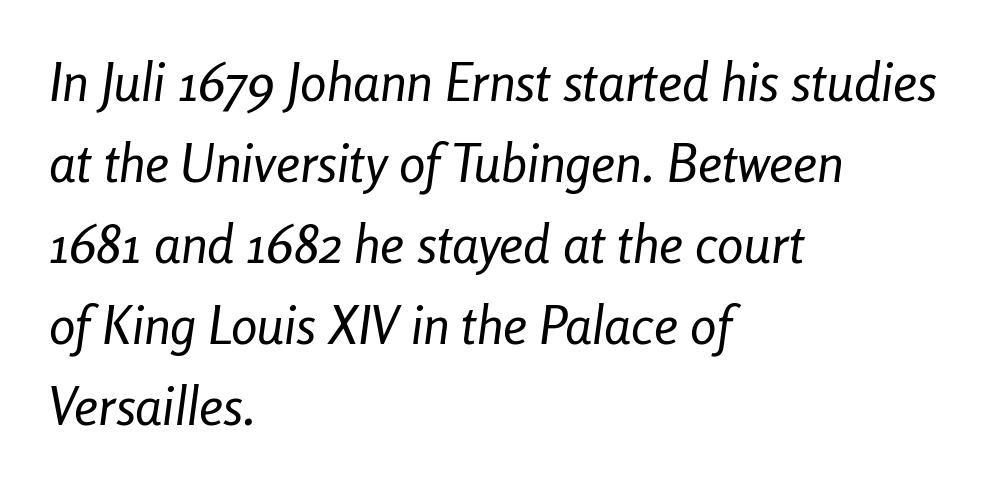
{"italic": "yes", "lean": "right", "slant_degrees": 8, "bold": "no", "weight": "regular", "width": "condensed", "stroke_contrast": "low", "x_height": "medium", "monospaced": "no", "underline": "no", "align": "left", "line_spacing": "normal", "line_spacing_ratio": 1.53, "letter_spacing": "normal", "letter_spacing_em": 0.0, "glyph_px": 53}
